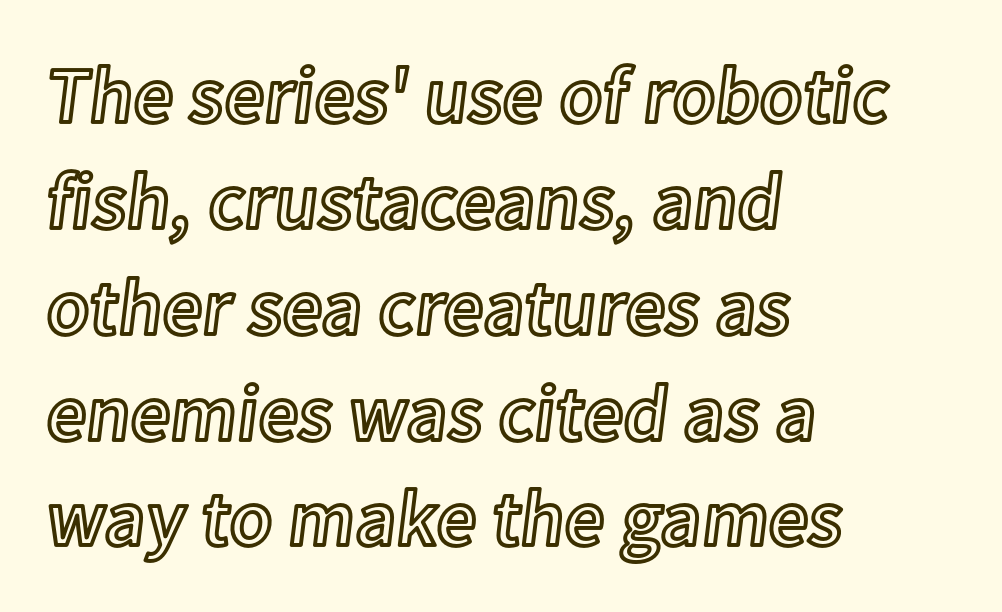
Think of a printed novel: that variable character pitch is what you see here. How are the letters spaced? Ordinarily, with no added tracking. Teacher's note: observe the even left margin — that is flush-left alignment. These lines sit exactly where default settings would place them.
